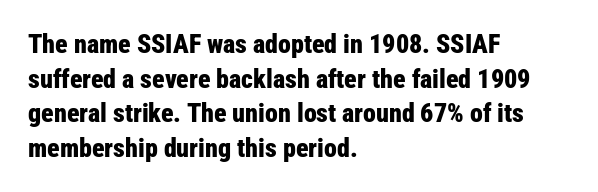
Do the letters lean? They stand straight. Standard letterfit; no display-style spreading of the glyphs. The strip under each line holds only bare page. The rendering anchors every line to the left-hand side. The glyphs have the mass of a bold cut. Quick note: interline space is typical.
